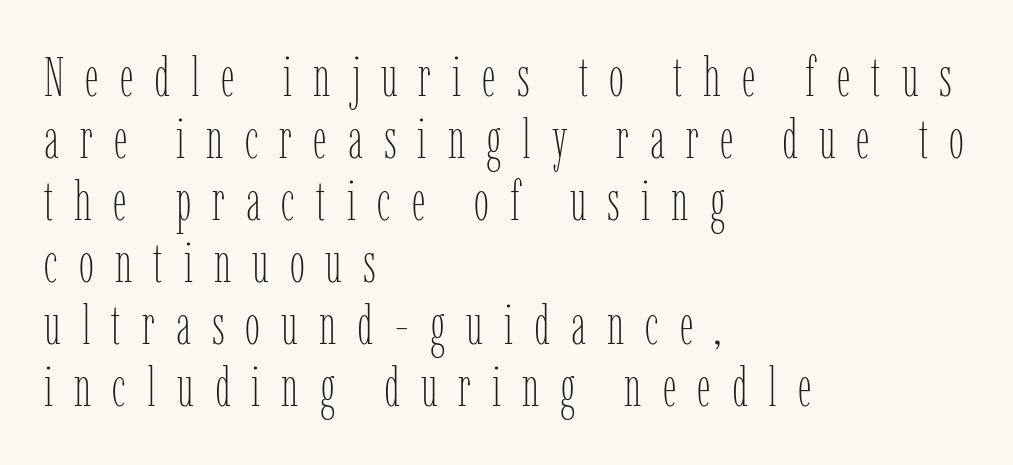
The characters are drawn with everyday or finer stroke widths. One glance says dense: line gaps are narrower than usual. The foot of each line stays bare and open. Character widths vary here, with narrow letters taking less room than wide ones. The paragraph has a hard left edge and a soft right edge. Upright lettering throughout.
